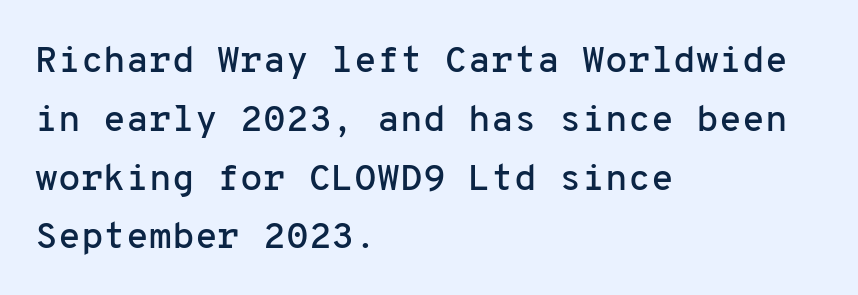
The image shows 37 px sans-serif type, upright, monospaced; set left-aligned, normal line spacing (1.59x), normal letter spacing, not underlined; low stroke contrast and a medium x-height.
